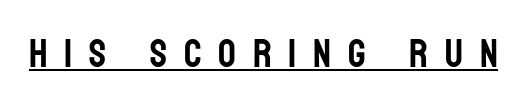
The rendering inserts visible extra space after every character. The typography opts for an upright posture over an oblique one. Character widths vary here, with narrow letters taking less room than wide ones. A typesetter would label this face a sans. Every word sits above its own underline.
